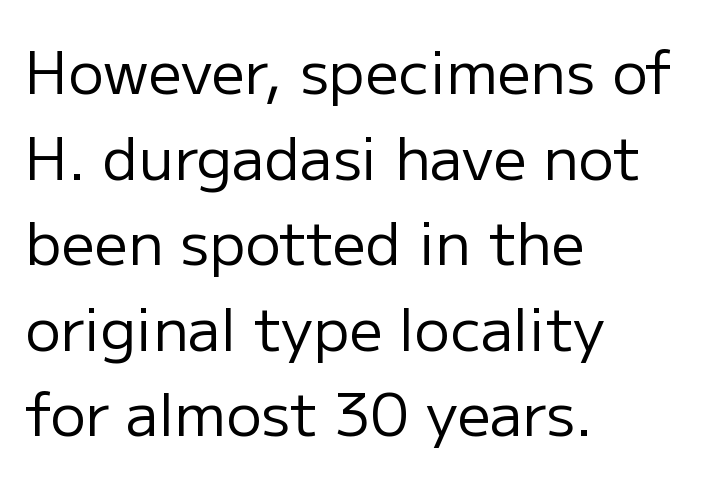
Q: Is the text bold? A: No.
Q: Is the text italic (slanted)? A: No, it is upright.
Q: Is the typeface a serif or a sans-serif typeface? A: Sans-serif.
Q: Is the text underlined? A: No.
Q: How is the paragraph aligned? A: Left-aligned.
Q: Is the spacing between letters normal or unusually wide? A: Normal.
Q: Is the spacing between lines tight, normal or loose? A: Normal.
Q: Width (condensed, normal, or wide)? A: Normal.
Q: Stroke contrast? A: Low.
Q: x-height? A: Medium.
Q: Monospaced? A: No.
